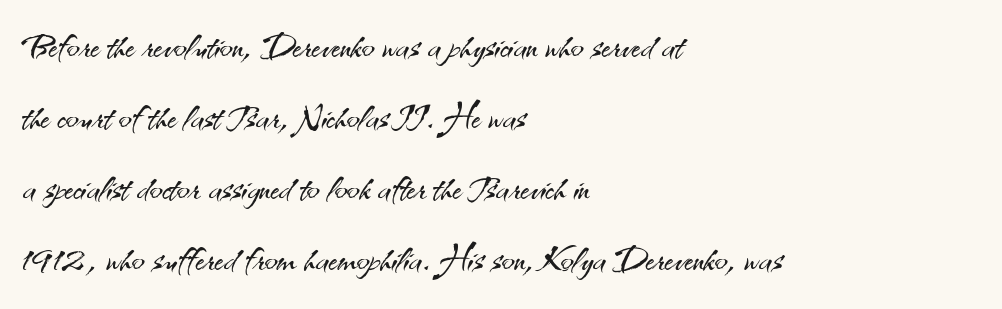
The image shows 48 px light sans-serif type; set left-aligned, normal line spacing (1.48x), normal letter spacing, not underlined; medium stroke contrast and a small x-height.
